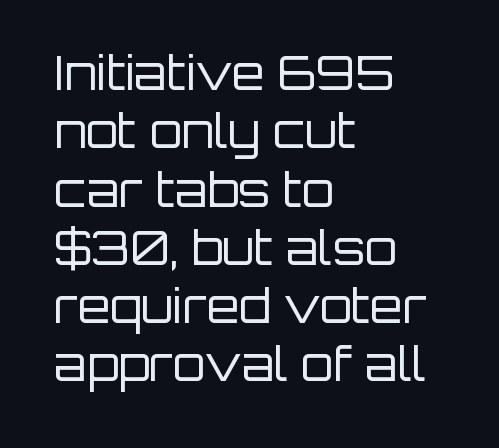
The image shows 47 px regular-weight sans-serif type, upright; set left-aligned, line spacing 1.24x, normal letter spacing, not underlined; low stroke contrast and a large x-height.
